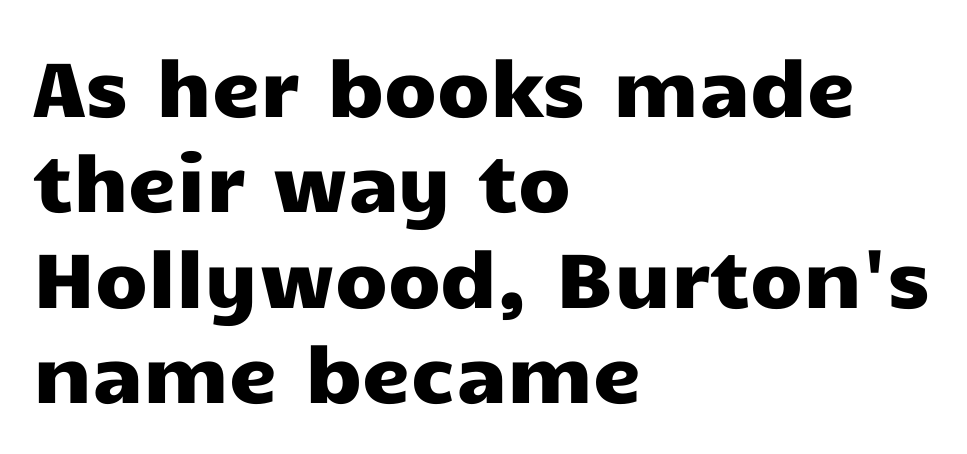
The image shows 77 px wide sans-serif type, upright; set left-aligned, line spacing 1.24x, normal letter spacing, not underlined; low stroke contrast and a medium x-height.
